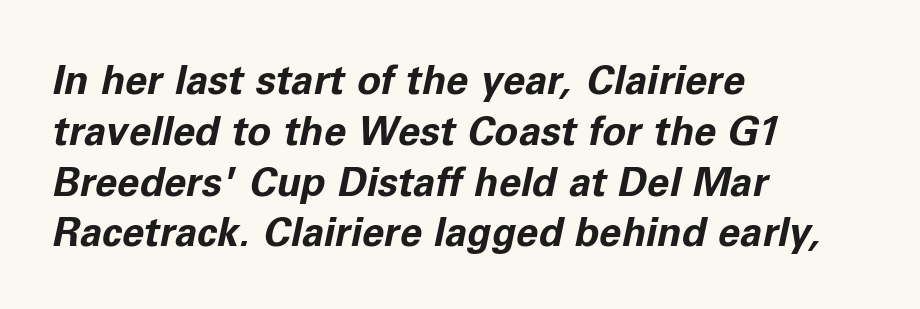
Italic: yes, the glyphs are oblique. Honestly, there is no underline to notice here at all. These lines carry a lot of weight — the face is fully bold. Standard letterfit; no display-style spreading of the glyphs. Reading down the block, your eye returns to a fixed left position each line. You could not count columns in this text — the font is proportionally spaced.
